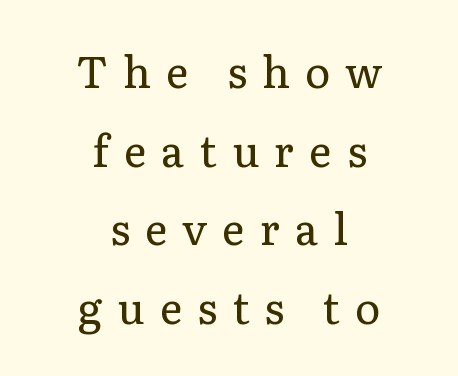
The image shows 43 px regular-weight serif type, upright; set centered, line spacing 1.83x, unusually wide letter spacing (+0.35 em), not underlined; low stroke contrast and a medium x-height.
